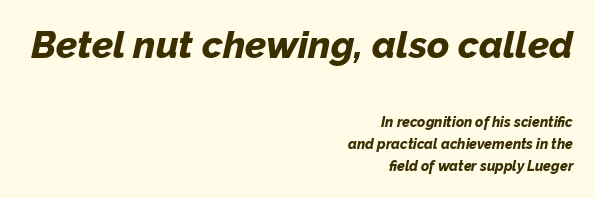
{"italic": "yes", "lean": "right", "slant_degrees": 12, "bold": "yes", "weight": "bold", "width": "normal", "stroke_contrast": "low", "x_height": "medium", "monospaced": "no", "underline": "no", "align": "right", "line_spacing": "normal", "line_spacing_ratio": 1.59, "letter_spacing": "normal", "letter_spacing_em": 0.0, "larger_block": "first", "size_ratio": 2.71, "glyph_px": 38}
